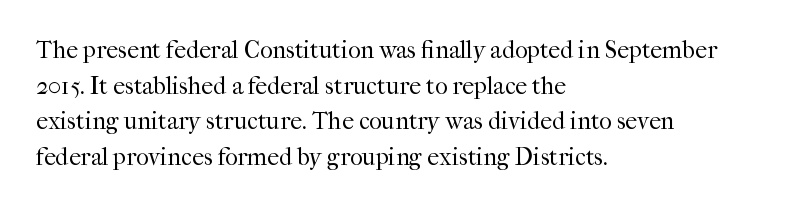
The image shows 24 px text type, upright; set left-aligned, normal line spacing (1.48x), normal letter spacing, not underlined.
